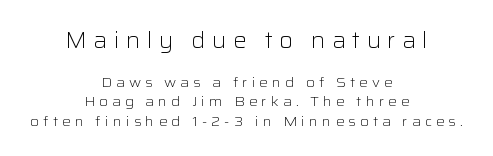
The image shows 22 px text type, upright; set centered, normal line spacing (1.38x), unusually wide letter spacing (+0.3 em), not underlined; the first (top) block is 1.57x larger.
